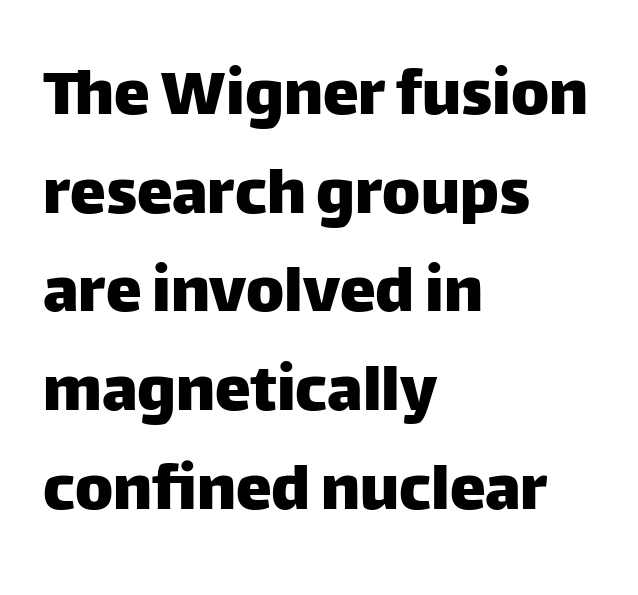
Style check: upright. Lines of text with bare space underneath. The rendering keeps characters at their native spacing. The leading is moderate, giving the passage an even texture. Each letter keeps its own natural width here, so spacing adapts to shape.
